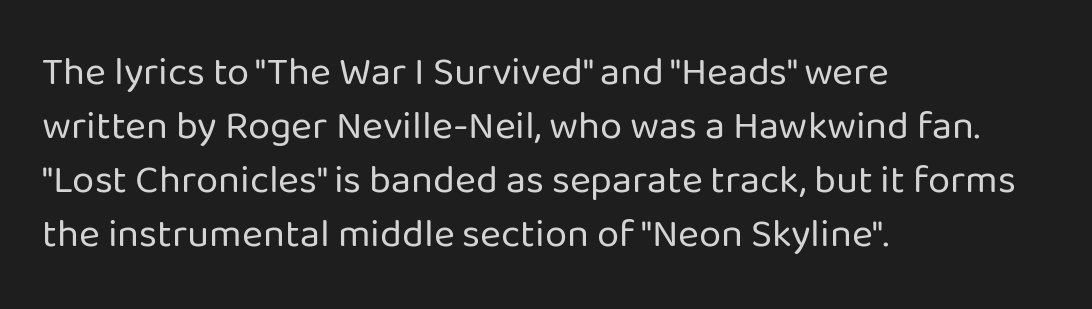
Each word holds together tightly as a unit, with standard inter-letter gaps. The rendering uses natural spacing where letterforms have individual widths. No chunkiness to these letters — they're not bold. This sample is left-justified, so line endings fall wherever the words run out.
